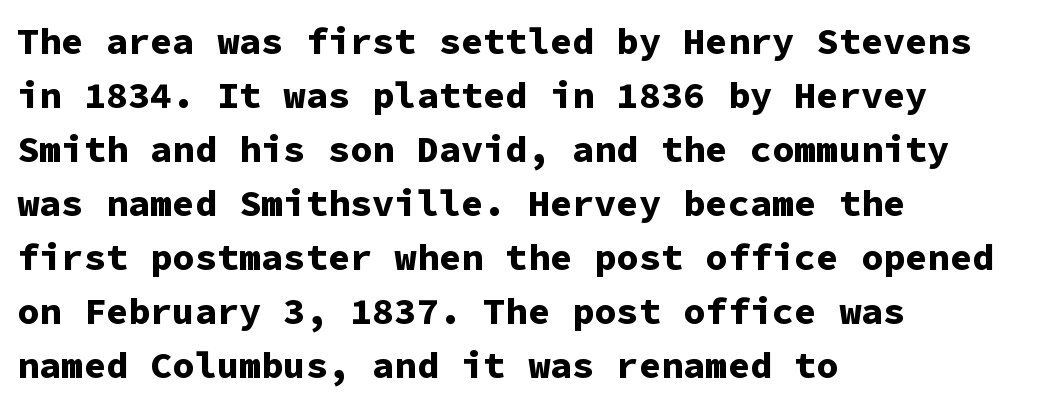
All the whitespace from short lines collects on the right. What's the leading like? Ordinary, nothing unusual. Letters rest on an invisible, unmarked baseline. Monospaced: the letters line up in strict vertical columns.
